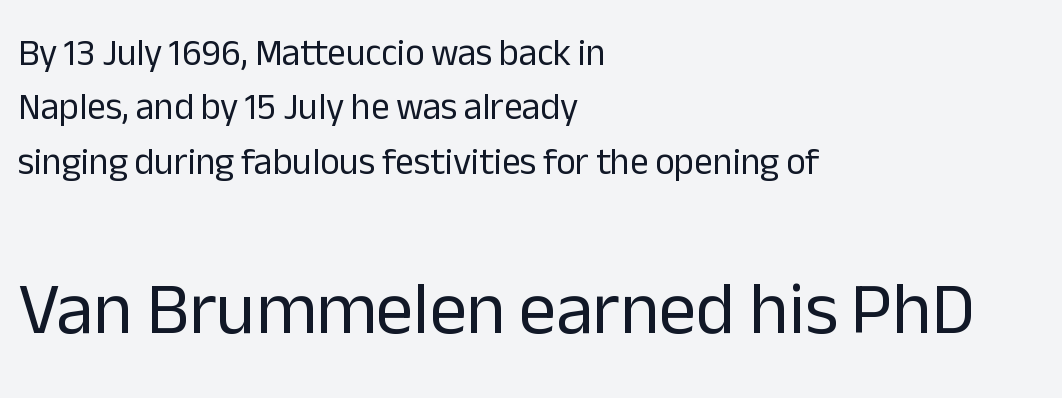
Q: Is the text bold? A: No.
Q: Is the text italic (slanted)? A: No, it is upright.
Q: Is the typeface a serif or a sans-serif typeface? A: Sans-serif.
Q: Is the text underlined? A: No.
Q: How is the paragraph aligned? A: Left-aligned.
Q: Is the spacing between letters normal or unusually wide? A: Normal.
Q: Is the spacing between lines tight, normal or loose? A: Normal.
Q: Which block of text is set in a larger size, the first (top) or the second (bottom)? A: The second (bottom) one.
Q: Width (condensed, normal, or wide)? A: Normal.
Q: Stroke contrast? A: Low.
Q: x-height? A: Medium.
Q: Monospaced? A: No.
